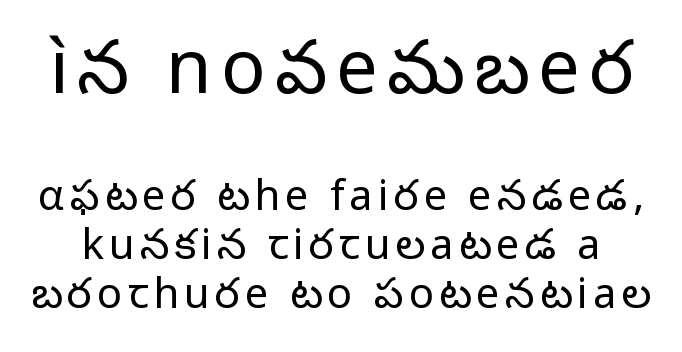
The image shows 74 px regular-weight sans-serif type, upright; set line spacing 1.17x, not underlined; the first (top) block is 1.76x larger; low stroke contrast and a medium x-height.
